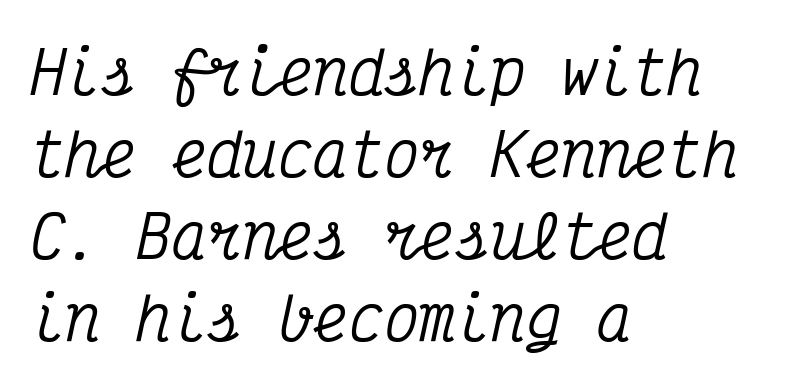
If you drew a ruler down the left edge, every line would touch it. The whole block is typeset with a tilt. Check the space under the baseline: it is left empty. Here the glyphs are tracked normally, forming tight word shapes. Compared with typical paragraphs, the rows here are spaced about the same. The letters march in equal steps, a hallmark of fixed-pitch type.
